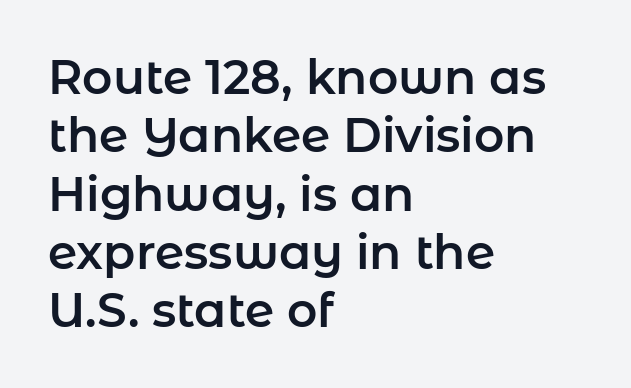
Is there any slant? The stems are plumb. This sample uses plain, unmodified letter spacing. You can tell from the bare stems that sans-serif type was used. If you drew a ruler down the left edge, every line would touch it.
